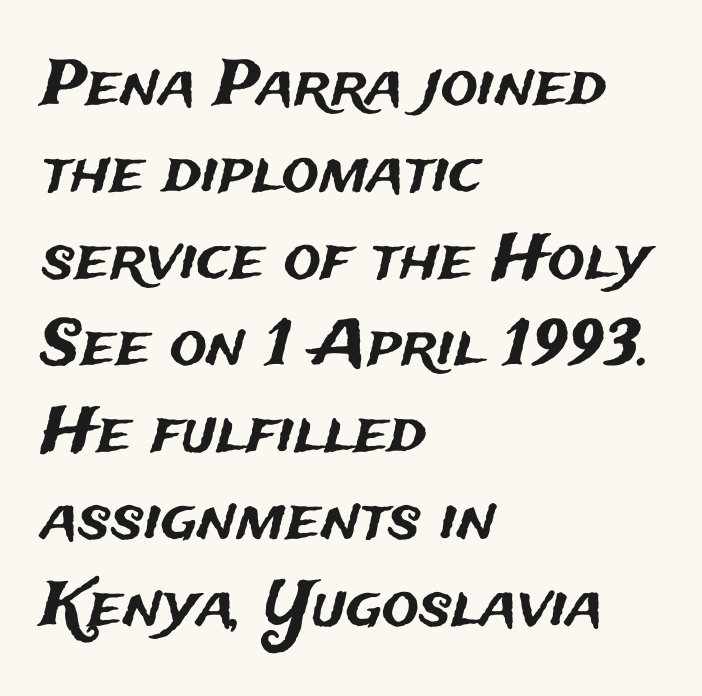
{"serif": "no", "width": "normal", "stroke_contrast": "medium", "x_height": "medium", "monospaced": "no", "underline": "no", "align": "left", "line_spacing": "normal", "line_spacing_ratio": 1.4, "letter_spacing": "normal", "letter_spacing_em": 0.0, "glyph_px": 62}
